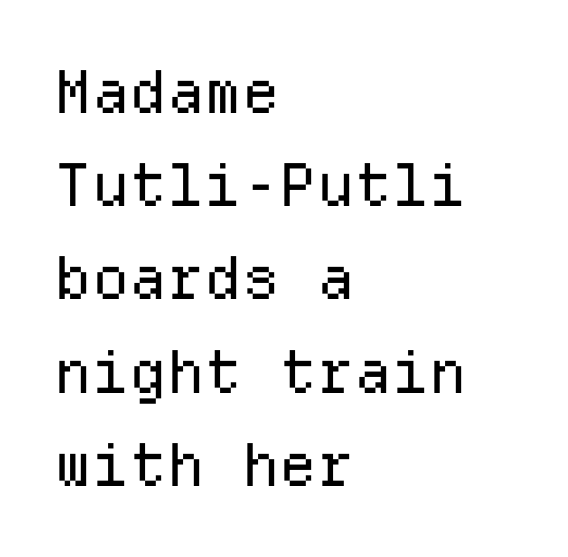
In CSS terms this would be text-align: left. Standard letterfit; no display-style spreading of the glyphs. You can tell from the bare stems that sans-serif type was used. These glyphs show unthickened strokes, regular width or finer. Leading matches the norm, producing a regular column. Bare-footed words on every line.
